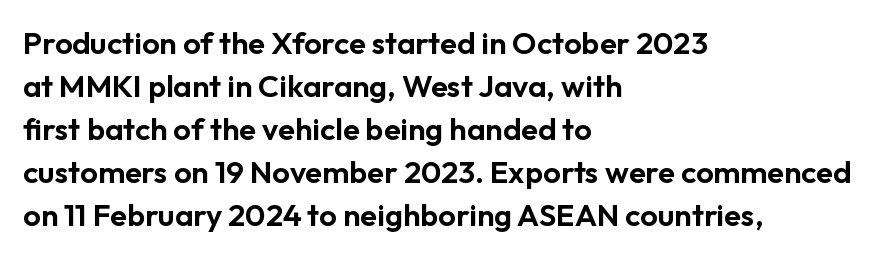
The image shows 31 px sans-serif type, upright; set left-aligned, normal line spacing (1.39x), normal letter spacing, not underlined; low stroke contrast and a medium x-height.
